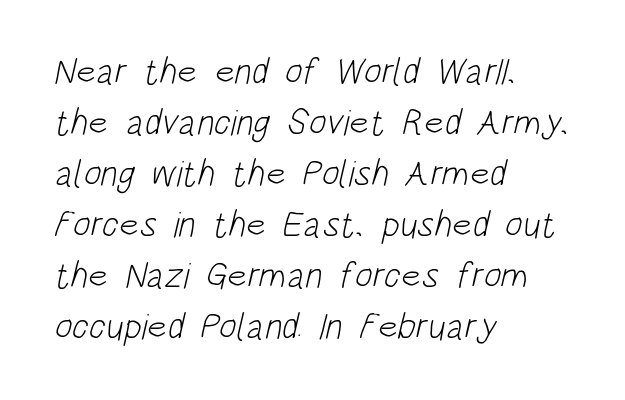
{"serif": "no", "bold": "no", "weight": "light", "width": "condensed", "stroke_contrast": "low", "x_height": "large", "monospaced": "no", "underline": "no", "align": "left", "line_spacing": "normal", "line_spacing_ratio": 1.38, "letter_spacing": "normal", "letter_spacing_em": 0.0, "glyph_px": 37}
